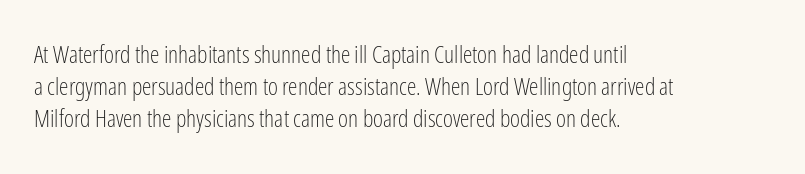
The image shows 24 px text type, upright; set left-aligned, normal line spacing (1.34x), normal letter spacing, not underlined.
